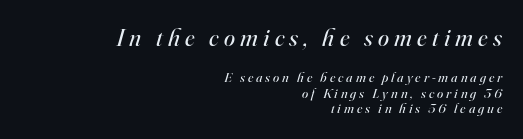
{"italic": "yes", "lean": "right", "slant_degrees": 16, "bold": "no", "underline": "no", "align": "right", "line_spacing": "tight", "line_spacing_ratio": 1.1, "letter_spacing": "wide", "letter_spacing_em": 0.21, "larger_block": "first", "size_ratio": 1.79, "glyph_px": 25}
